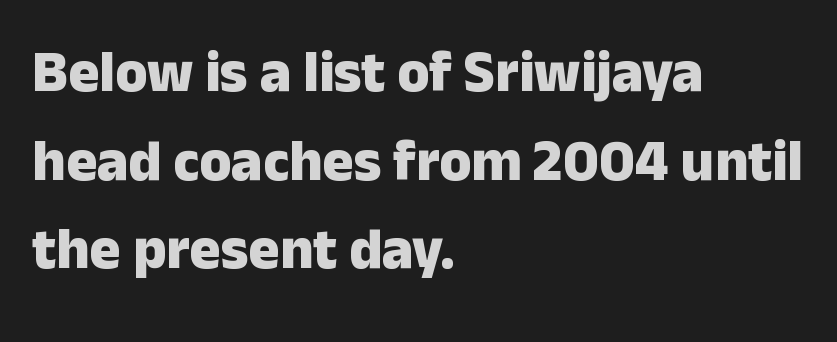
The image shows 58 px heavy sans-serif type, upright; set left-aligned, normal line spacing (1.53x), normal letter spacing, not underlined; low stroke contrast and a medium x-height.
